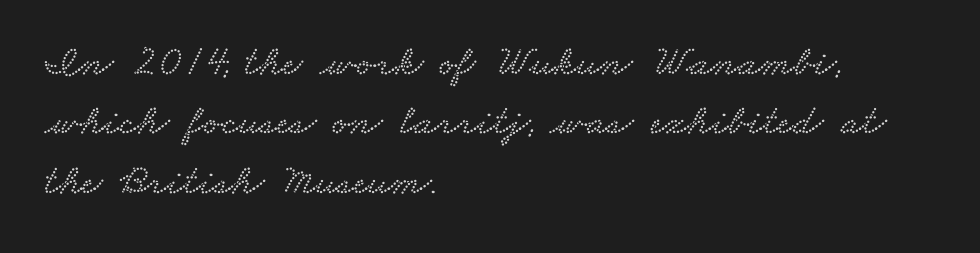
{"serif": "yes", "width": "wide", "stroke_contrast": "low", "x_height": "small", "monospaced": "no", "underline": "no", "align": "left", "line_spacing": "normal", "line_spacing_ratio": 1.38, "letter_spacing": "normal", "letter_spacing_em": 0.0, "glyph_px": 43}
